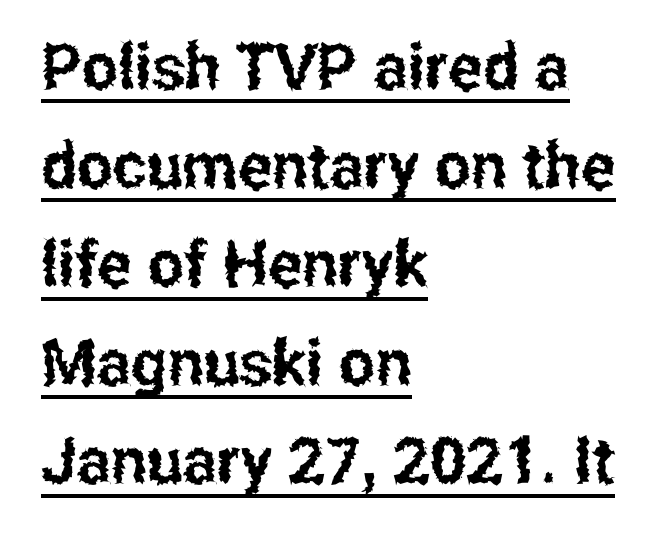
Q: Is the text italic (slanted)? A: No, it is upright.
Q: Is the typeface a serif or a sans-serif typeface? A: Sans-serif.
Q: Is the text underlined? A: Yes.
Q: How is the paragraph aligned? A: Left-aligned.
Q: Is the spacing between letters normal or unusually wide? A: Normal.
Q: Is the spacing between lines tight, normal or loose? A: Normal.
Q: Width (condensed, normal, or wide)? A: Condensed.
Q: Stroke contrast? A: Low.
Q: x-height? A: Medium.
Q: Monospaced? A: No.
